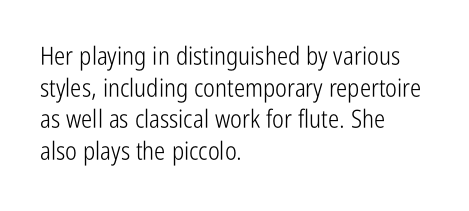
The image shows 25 px text type, upright; set left-aligned, normal line spacing (1.27x), normal letter spacing, not underlined.
